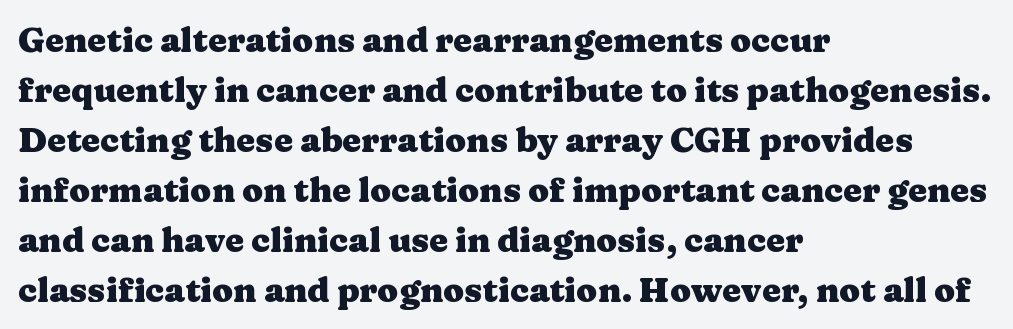
The image shows 34 px heavy, wide serif type, upright; set left-aligned, normal line spacing (1.47x), normal letter spacing, not underlined; medium stroke contrast and a medium x-height.
